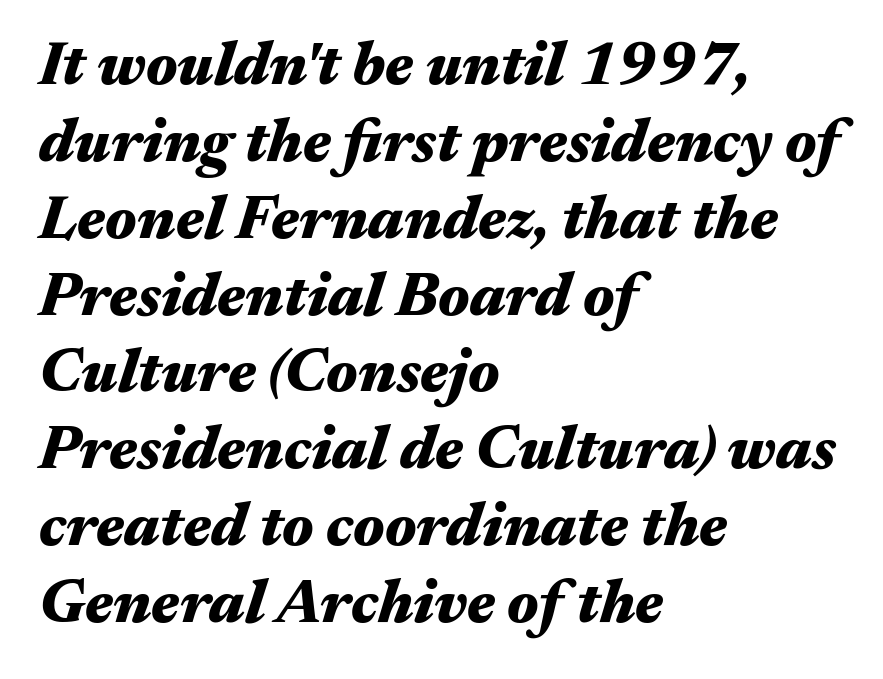
{"italic": "yes", "lean": "right", "slant_degrees": 17, "bold": "yes", "weight": "heavy", "width": "wide", "stroke_contrast": "medium", "x_height": "medium", "monospaced": "no", "underline": "no", "align": "left", "line_spacing": "normal", "line_spacing_ratio": 1.26, "letter_spacing": "normal", "letter_spacing_em": 0.0, "glyph_px": 61}
